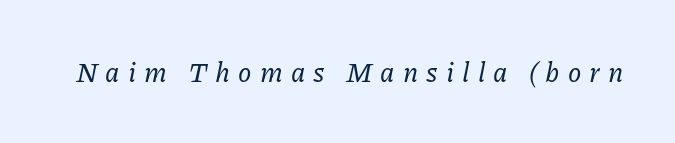
Observe the wide spacing: letters keep a clear distance from each other. Words float on clear page, feet unadorned. The whole block is typeset with a tilt.
